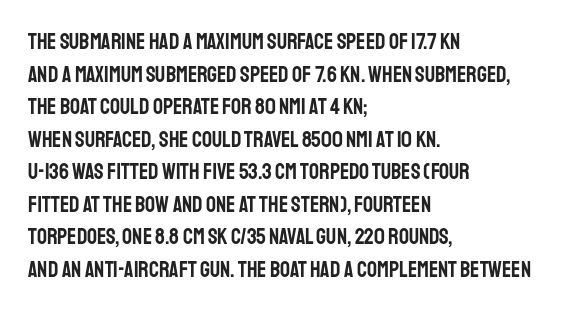
{"italic": "no", "underline": "no", "align": "left", "line_spacing": "normal", "line_spacing_ratio": 1.48, "letter_spacing": "normal", "letter_spacing_em": 0.0, "glyph_px": 22}
